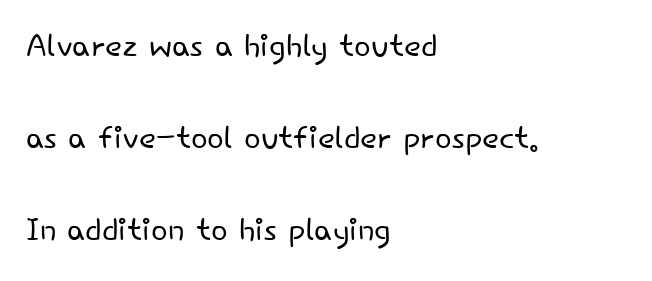
The image shows 44 px light sans-serif type, upright; set left-aligned, loose line spacing (2.09x), normal letter spacing, not underlined; low stroke contrast and a small x-height.
